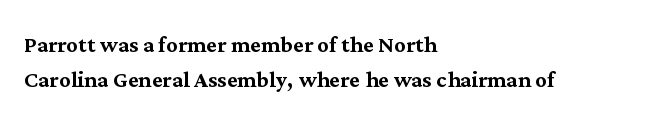
Yep, those are serifs on the letters. All the whitespace from short lines collects on the right. The foot of each line stays bare and open. A typesetter would mark this as roman, not italic. Varying glyph widths throughout — classic text-font behaviour. This sample uses plain, unmodified letter spacing.
